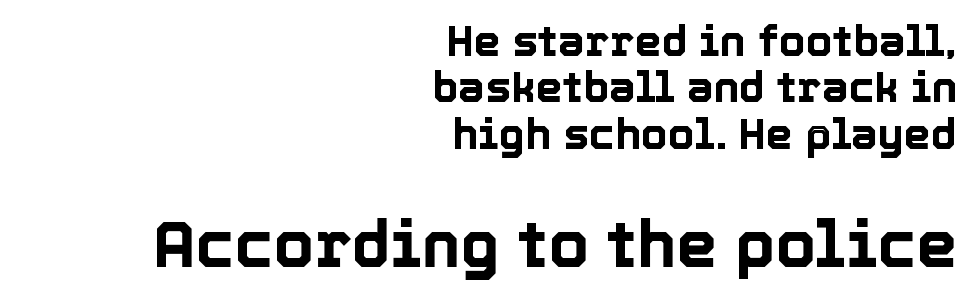
Q: Is the text italic (slanted)? A: No, it is upright.
Q: Is the text underlined? A: No.
Q: How is the paragraph aligned? A: Right-aligned.
Q: Is the spacing between letters normal or unusually wide? A: Normal.
Q: Is the spacing between lines tight, normal or loose? A: Tight.
Q: Which block of text is set in a larger size, the first (top) or the second (bottom)? A: The second (bottom) one.
Q: Width (condensed, normal, or wide)? A: Normal.
Q: x-height? A: Medium.
Q: Monospaced? A: No.
